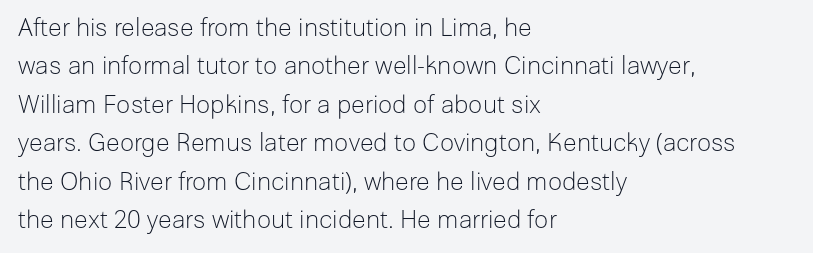
This sample uses an upright cut, with every glyph sitting square on the baseline. The string is rendered with underlining switched off. Tracking value appears to be zero — textbook default spacing. The lines in this sample share a left origin and differ only in where they stop. Vertical spacing — default.
